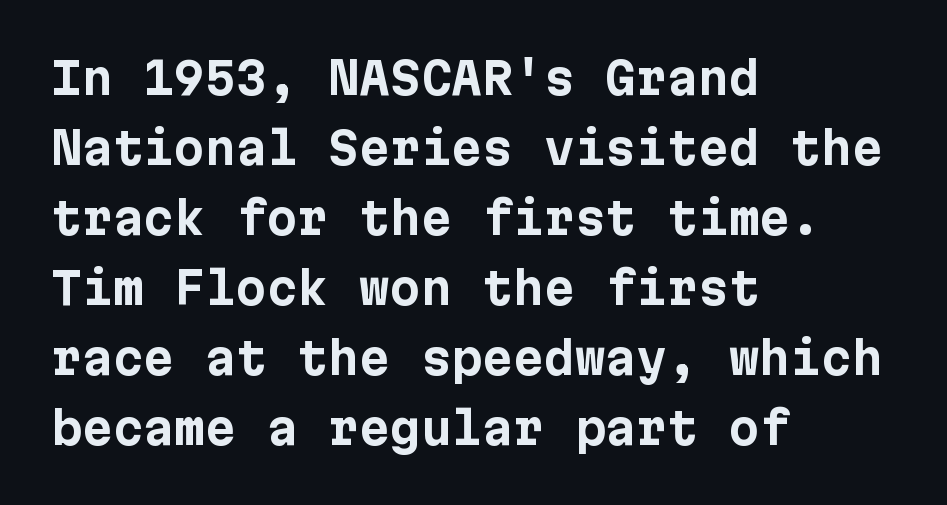
The image shows 44 px bold sans-serif type, upright; set left-aligned, normal line spacing (1.59x), normal letter spacing, not underlined; low stroke contrast and a medium x-height.
